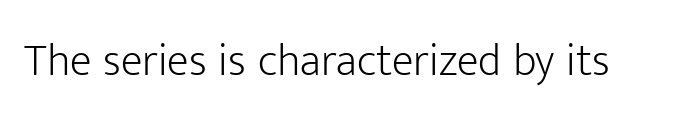
The text was rendered using a sans face with plain stroke endings. Tracking value appears to be zero — textbook default spacing. The cut favours lightness, reaching ordinary text weight at its darkest. This is the regular roman posture of the typeface. Spacing verdict: proportional, widths tailored to each character.
